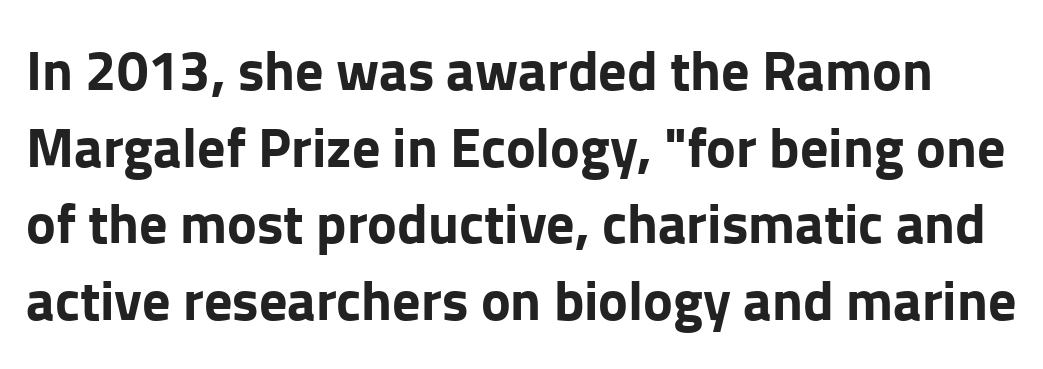
{"serif": "no", "italic": "no", "bold": "yes", "weight": "bold", "width": "normal", "stroke_contrast": "low", "x_height": "medium", "monospaced": "no", "underline": "no", "line_spacing": "normal", "line_spacing_ratio": 1.37, "letter_spacing": "normal", "letter_spacing_em": 0.0, "glyph_px": 56}
